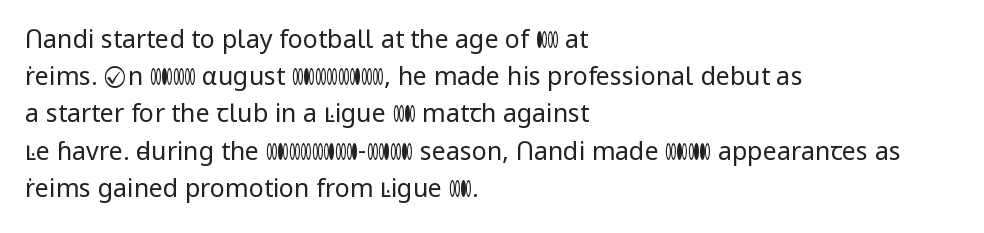
Each new line begins a customary step beneath the previous one. In CSS terms this would be text-align: left. Every character sits straight up, as roman type does. Inter-character spacing is left at the font's built-in metrics.
